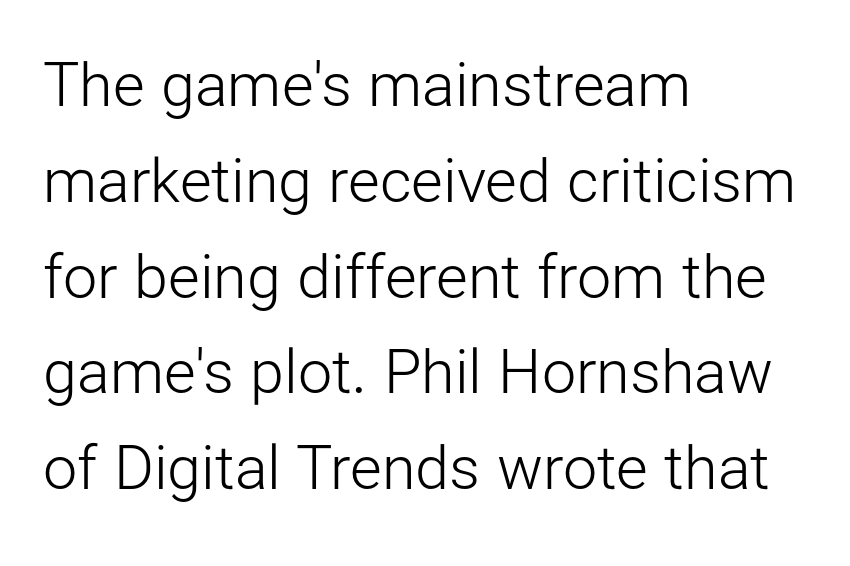
Q: Is the text bold? A: No.
Q: Is the text italic (slanted)? A: No, it is upright.
Q: Is the typeface a serif or a sans-serif typeface? A: Sans-serif.
Q: Is the text underlined? A: No.
Q: How is the paragraph aligned? A: Left-aligned.
Q: Is the spacing between letters normal or unusually wide? A: Normal.
Q: Is the spacing between lines tight, normal or loose? A: Normal.
Q: Width (condensed, normal, or wide)? A: Normal.
Q: Stroke contrast? A: Low.
Q: x-height? A: Medium.
Q: Monospaced? A: No.
